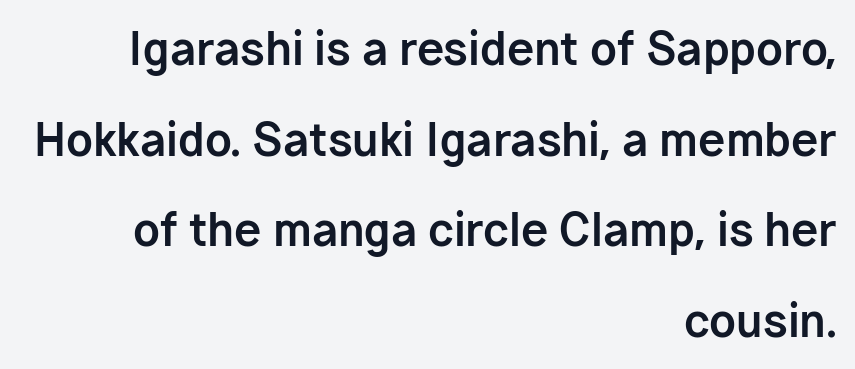
Note the varied advance widths — an 'i' is clearly narrower than an 'm'. Horizontal bands of white between lines are thick stripes. The lettering stays uniformly vertical, giving the passage a roman look. Check the space under the baseline: it is left empty. Caption: bold face, heavy strokes.
